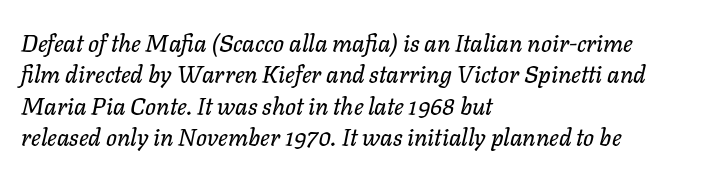
The image shows 24 px text type, italic (leaning right); set left-aligned, normal line spacing (1.31x), normal letter spacing, not underlined.
